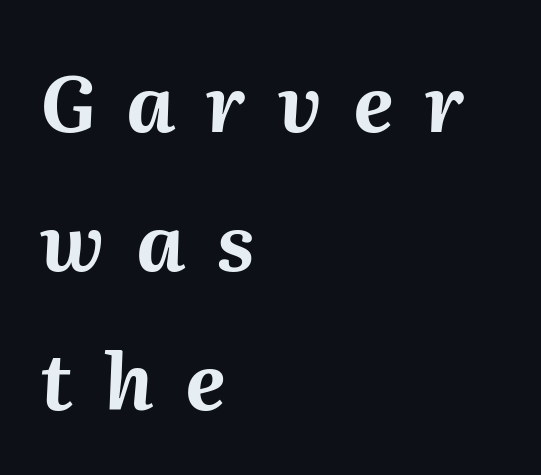
Q: Is the text bold? A: Yes.
Q: Is the text italic (slanted)? A: Yes, it leans right by about 2 degrees.
Q: Is the text underlined? A: No.
Q: How is the paragraph aligned? A: Left-aligned.
Q: Is the spacing between letters normal or unusually wide? A: Unusually wide.
Q: Width (condensed, normal, or wide)? A: Normal.
Q: Stroke contrast? A: Medium.
Q: x-height? A: Medium.
Q: Monospaced? A: No.
